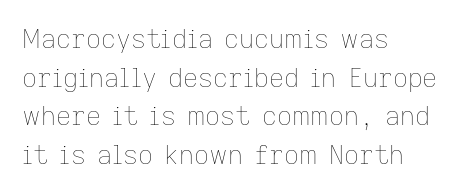
Q: Is the text bold? A: No.
Q: Is the text italic (slanted)? A: No, it is upright.
Q: Is the text underlined? A: No.
Q: How is the paragraph aligned? A: Left-aligned.
Q: Is the spacing between letters normal or unusually wide? A: Normal.
Q: Is the spacing between lines tight, normal or loose? A: Normal.
